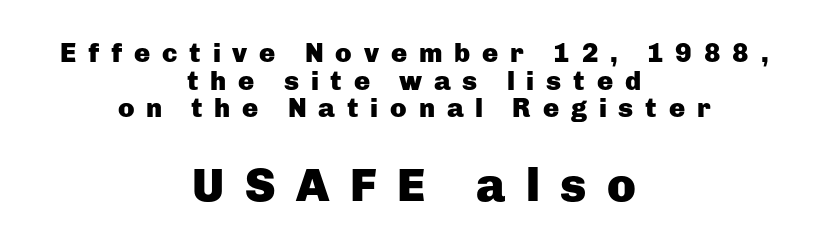
{"serif": "no", "italic": "no", "bold": "yes", "weight": "heavy", "width": "normal", "stroke_contrast": "low", "x_height": "medium", "monospaced": "no", "underline": "no", "align": "center", "line_spacing": "tight", "line_spacing_ratio": 1.02, "letter_spacing": "wide", "letter_spacing_em": 0.44, "larger_block": "second", "size_ratio": 1.74, "glyph_px": 47}
